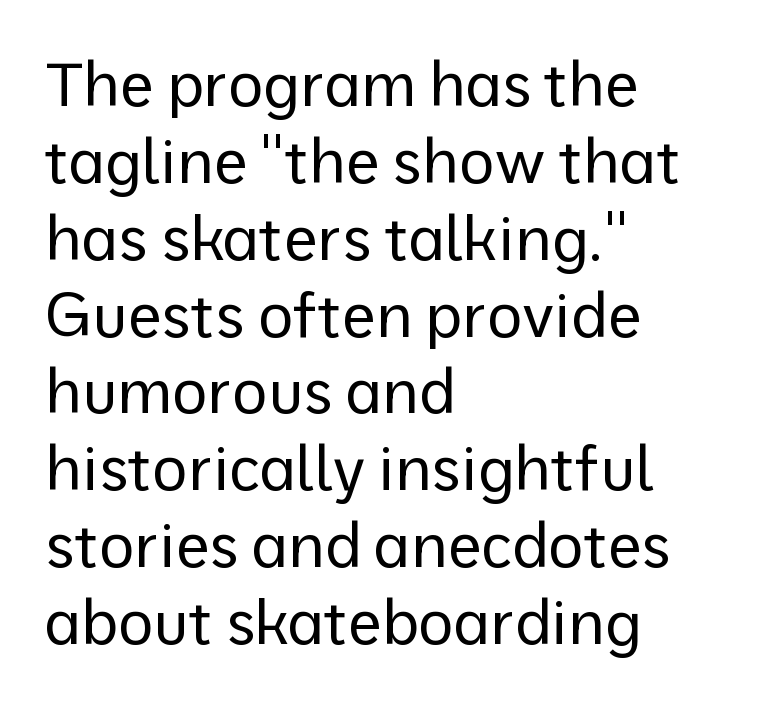
{"serif": "no", "italic": "no", "bold": "no", "weight": "regular", "width": "normal", "stroke_contrast": "low", "x_height": "medium", "monospaced": "no", "underline": "no", "align": "left", "line_spacing": "normal", "line_spacing_ratio": 1.26, "letter_spacing": "normal", "letter_spacing_em": 0.0, "glyph_px": 61}
